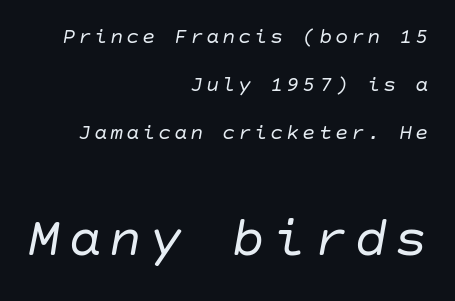
Q: Is the text bold? A: No.
Q: Is the text italic (slanted)? A: Yes, it leans right by about 10 degrees.
Q: Is the text underlined? A: No.
Q: How is the paragraph aligned? A: Right-aligned.
Q: Is the spacing between lines tight, normal or loose? A: Loose.
Q: Which block of text is set in a larger size, the first (top) or the second (bottom)? A: The second (bottom) one.
Q: Width (condensed, normal, or wide)? A: Normal.
Q: Stroke contrast? A: Low.
Q: x-height? A: Large.
